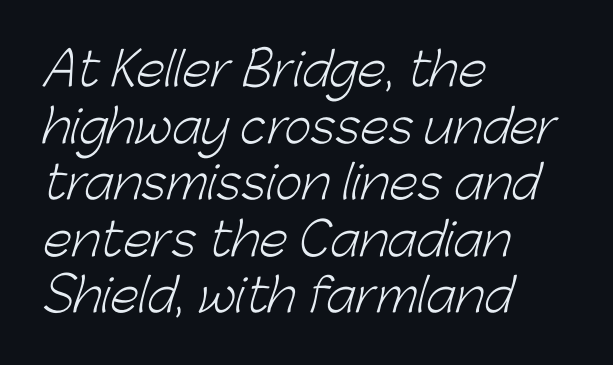
The image shows 46 px light sans-serif type; set left-aligned, line spacing 1.23x, normal letter spacing, not underlined; low stroke contrast and a medium x-height.
